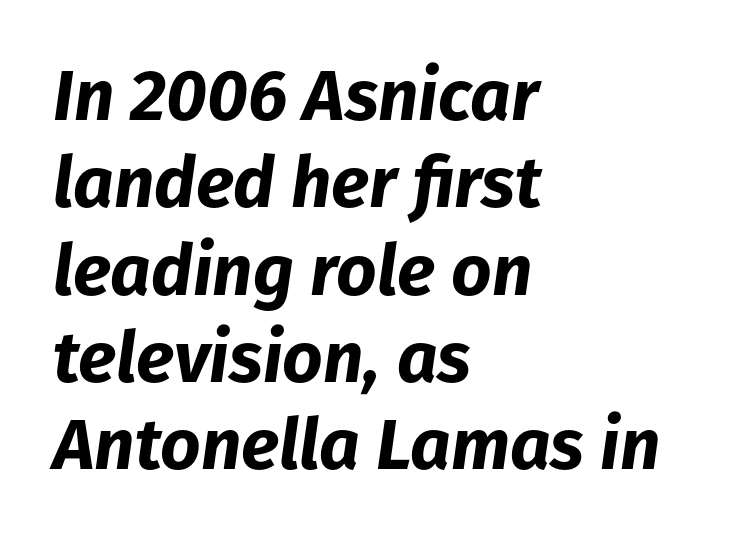
{"italic": "yes", "lean": "right", "slant_degrees": 8, "bold": "yes", "weight": "bold", "width": "normal", "stroke_contrast": "low", "x_height": "medium", "monospaced": "no", "underline": "no", "align": "left", "line_spacing_ratio": 1.23, "letter_spacing": "normal", "letter_spacing_em": 0.0, "glyph_px": 71}
